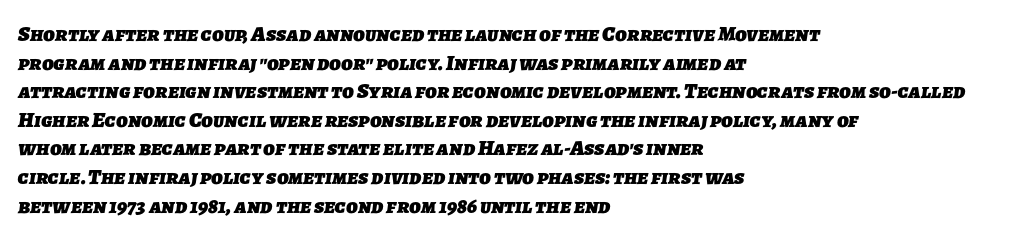
The image shows 22 px bold type; set left-aligned, normal line spacing (1.3x), normal letter spacing, not underlined.
